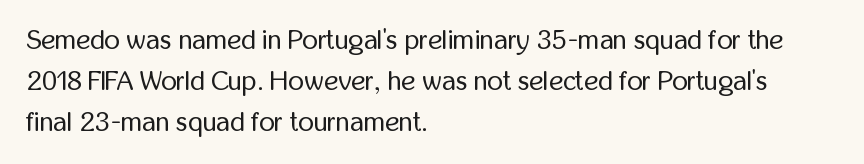
Q: Is the text bold? A: No.
Q: Is the text italic (slanted)? A: No, it is upright.
Q: Is the text underlined? A: No.
Q: How is the paragraph aligned? A: Left-aligned.
Q: Is the spacing between letters normal or unusually wide? A: Normal.
Q: Is the spacing between lines tight, normal or loose? A: Normal.
